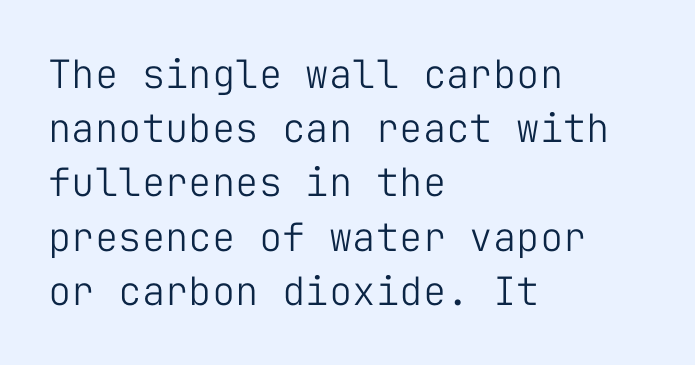
{"serif": "no", "italic": "no", "bold": "no", "weight": "light", "width": "normal", "stroke_contrast": "low", "x_height": "medium", "monospaced": "yes", "underline": "no", "align": "left", "line_spacing": "normal", "line_spacing_ratio": 1.39, "letter_spacing": "normal", "letter_spacing_em": 0.0, "glyph_px": 39}
